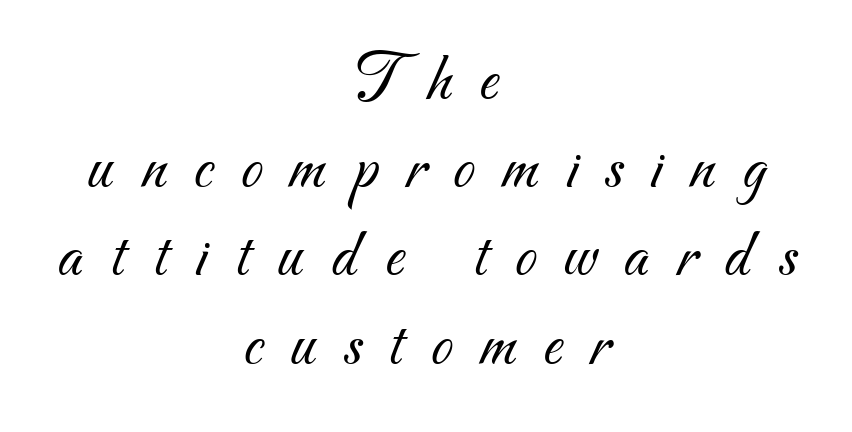
Q: Is the text bold? A: No.
Q: Is the typeface a serif or a sans-serif typeface? A: Sans-serif.
Q: Is the text underlined? A: No.
Q: How is the paragraph aligned? A: Centered.
Q: Is the spacing between letters normal or unusually wide? A: Unusually wide.
Q: Is the spacing between lines tight, normal or loose? A: Normal.
Q: Width (condensed, normal, or wide)? A: Normal.
Q: Stroke contrast? A: Medium.
Q: x-height? A: Small.
Q: Monospaced? A: No.
